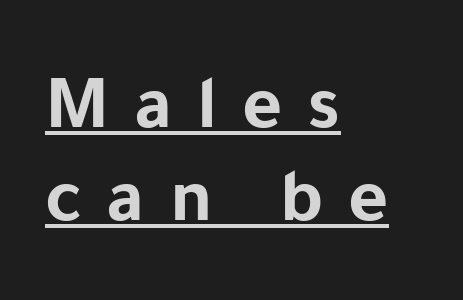
Q: Is the text bold? A: Yes.
Q: Is the text italic (slanted)? A: No, it is upright.
Q: Is the typeface a serif or a sans-serif typeface? A: Sans-serif.
Q: Is the text underlined? A: Yes.
Q: How is the paragraph aligned? A: Left-aligned.
Q: Is the spacing between letters normal or unusually wide? A: Unusually wide.
Q: Width (condensed, normal, or wide)? A: Normal.
Q: Stroke contrast? A: Low.
Q: x-height? A: Medium.
Q: Monospaced? A: No.
